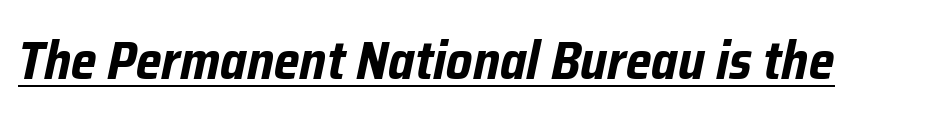
The image shows 53 px bold, condensed type, italic (leaning right); set normal letter spacing, underlined; low stroke contrast and a medium x-height.
